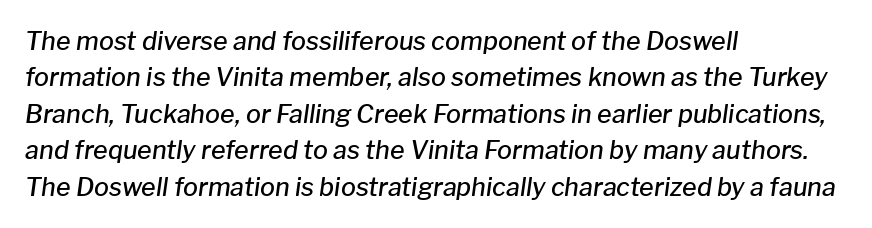
Nobody drew a line under any word here. This sample keeps an unexceptional amount of space between lines. A semibold gives these letters moderate extra thickness, short of bold. Casual observation: everything's shoved over to the left. Does the lettering tilt? It does — this is italic. Inter-character spacing is left at the font's built-in metrics.
